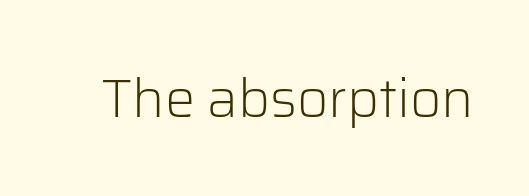
Grotesque or geometric, the face here clearly has no serifs. These lines are rendered in a variable-pitch font. Italic? Not at all — the glyphs are vertical. The cut favours lightness, reaching ordinary text weight at its darkest. In terms of letterspacing, this is plain default setting. Nobody drew a line under any word here.
